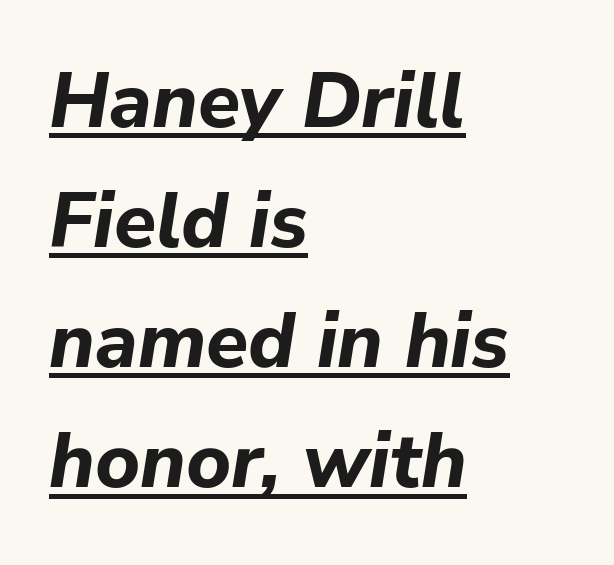
The face used here is proportionally spaced, like ordinary book or web type. This sample carries an underscore along the baseline area. This sample uses plain, unmodified letter spacing. The specimen reads as italic at a glance. Horizontal bands of white between lines are of average thickness.
